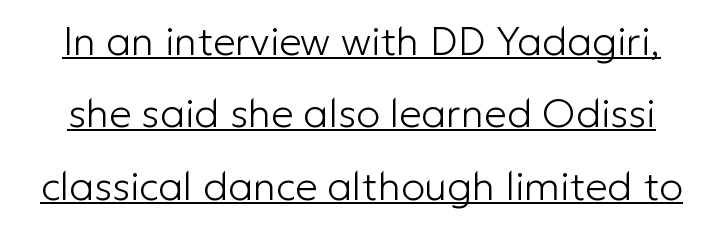
The type sits square on the baseline with zero lean. How are the letters spaced? Ordinarily, with no added tracking. Descenders here cross a horizontal rule under the line. Unlike a traditional serif, this face leaves its strokes unadorned. The typeface has the unassuming heft of standard copy or less. The passage shown is typed in a proportional face where columns would drift.
